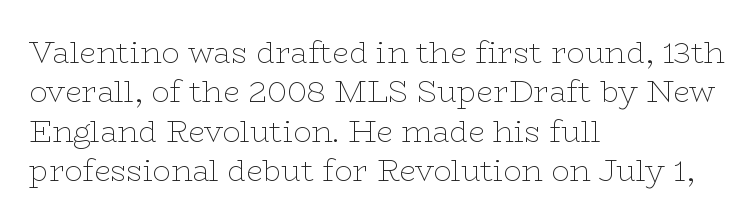
Notice how the passage keeps a crisp vertical edge on the left only. In terms of letterform style, serifs are clearly present. Underlining? Definitely not there. This rendering leaves character spacing at its baseline value. Baseline-to-baseline distance is the conventional proportion of letter height.
